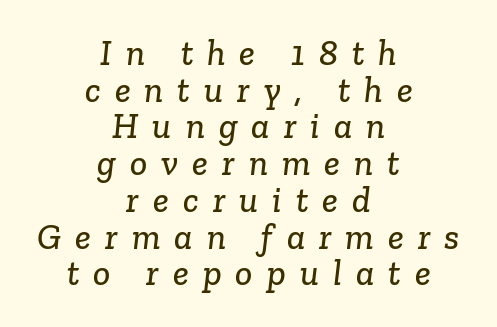
{"serif": "yes", "width": "normal", "stroke_contrast": "low", "x_height": "medium", "monospaced": "no", "underline": "no", "align": "center", "line_spacing": "tight", "line_spacing_ratio": 1.02, "letter_spacing": "wide", "letter_spacing_em": 0.39, "glyph_px": 36}
